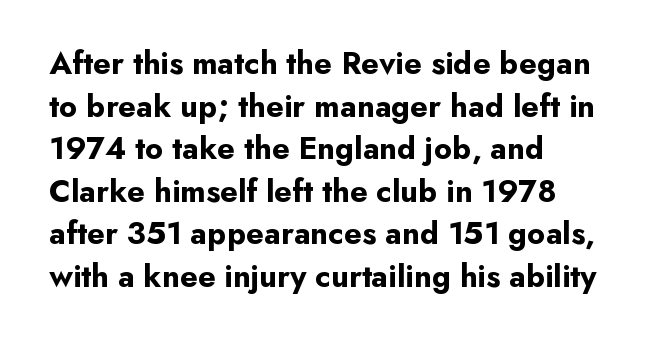
No italicization has been applied; the sample stays upright. Has an underline been added? It has not. The typesetter chose a ragged-right arrangement here. Each letter's strokes conclude bluntly, with no projecting serifs.
